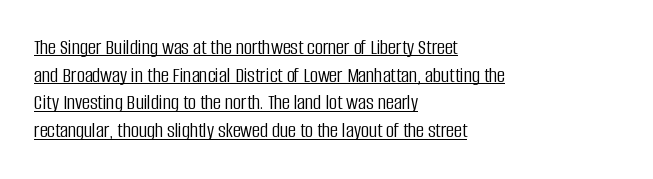
Q: Is the text bold? A: No.
Q: Is the text italic (slanted)? A: No, it is upright.
Q: Is the text underlined? A: Yes.
Q: How is the paragraph aligned? A: Left-aligned.
Q: Is the spacing between letters normal or unusually wide? A: Normal.
Q: Is the spacing between lines tight, normal or loose? A: Normal.
